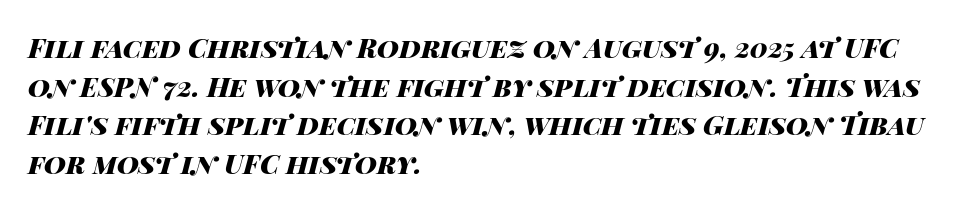
{"italic": "yes", "lean": "right", "slant_degrees": 14, "bold": "yes", "underline": "no", "align": "left", "line_spacing": "normal", "line_spacing_ratio": 1.43, "letter_spacing": "normal", "letter_spacing_em": 0.0, "glyph_px": 27}
